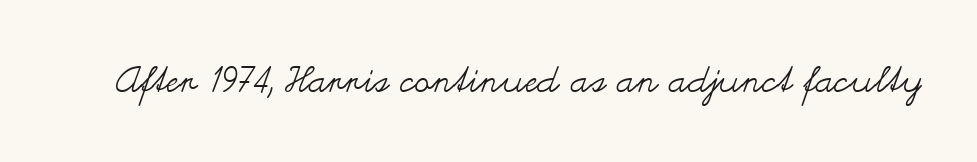
{"bold": "no", "weight": "regular", "width": "wide", "stroke_contrast": "medium", "x_height": "small", "monospaced": "no", "underline": "no", "letter_spacing": "normal", "letter_spacing_em": 0.0, "glyph_px": 36}
